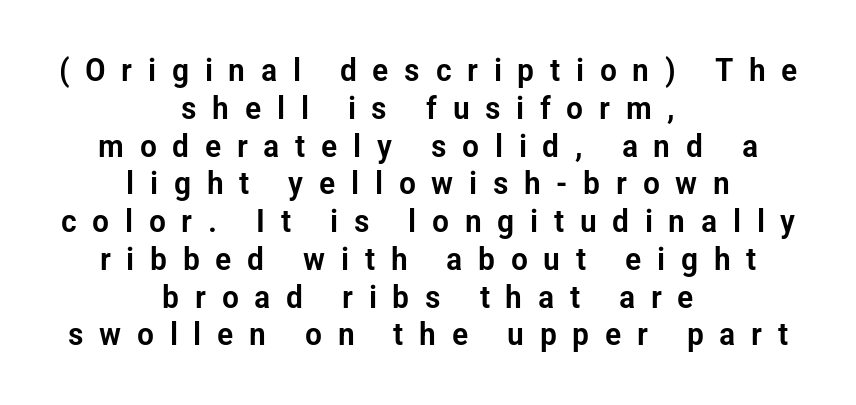
Are there feet on the stems? There aren't — it's a sans. Descenders hang freely into open space. Do the characters align in a grid? No, the font is proportional. Horizontal alignment here is central, giving a formal, balanced look. Every stem runs plumb, perpendicular to the baseline.
